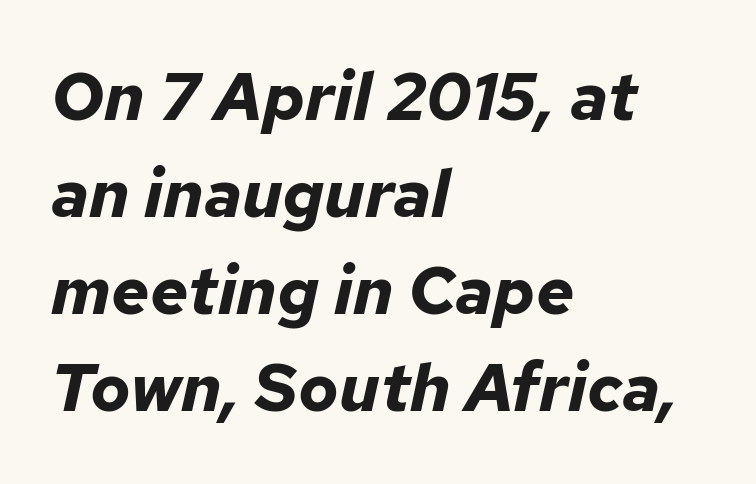
The image shows 67 px bold type, italic (leaning right); set left-aligned, normal line spacing (1.45x), normal letter spacing, not underlined; low stroke contrast and a medium x-height.
